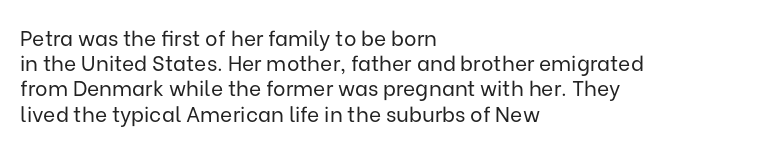
The image shows 21 px text type, upright; set left-aligned, line spacing 1.2x, normal letter spacing, not underlined.
